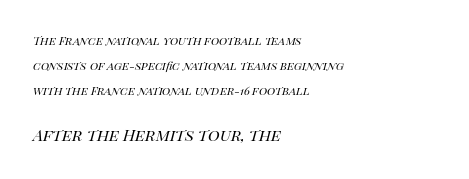
{"italic": "yes", "lean": "right", "slant_degrees": 14, "bold": "no", "underline": "no", "align": "left", "line_spacing_ratio": 1.79, "letter_spacing": "normal", "letter_spacing_em": 0.0, "larger_block": "second", "size_ratio": 1.43, "glyph_px": 20}
